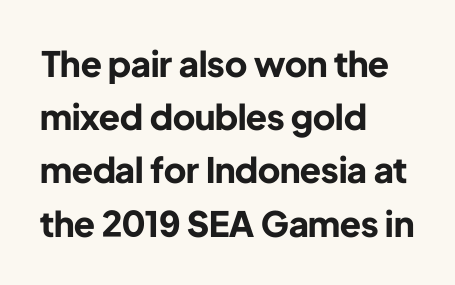
Q: Is the text bold? A: Yes.
Q: Is the text italic (slanted)? A: No, it is upright.
Q: Is the typeface a serif or a sans-serif typeface? A: Sans-serif.
Q: Is the text underlined? A: No.
Q: How is the paragraph aligned? A: Left-aligned.
Q: Is the spacing between letters normal or unusually wide? A: Normal.
Q: Is the spacing between lines tight, normal or loose? A: Normal.
Q: Width (condensed, normal, or wide)? A: Normal.
Q: Stroke contrast? A: Low.
Q: x-height? A: Medium.
Q: Monospaced? A: No.
